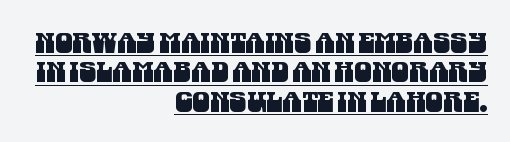
The image shows 28 px condensed sans-serif type; set right-aligned, tight line spacing (1.05x), normal letter spacing, underlined; medium stroke contrast and a large x-height.
